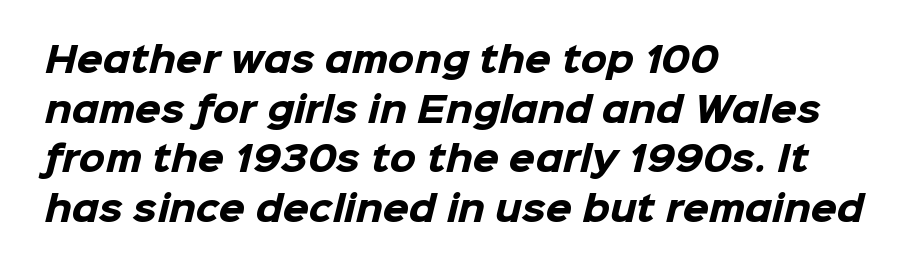
The image shows 34 px heavy sans-serif type; set left-aligned, normal line spacing (1.46x), normal letter spacing, not underlined; low stroke contrast and a medium x-height.
